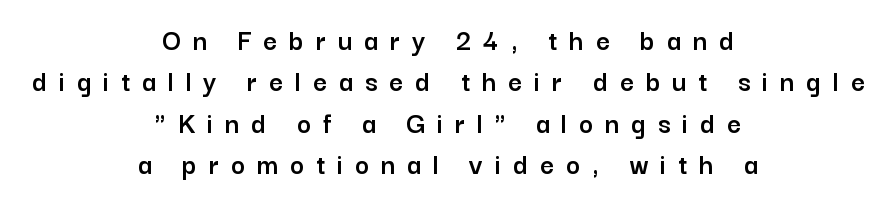
Evenly set lines give the paragraph a standard silhouette. Loose tracking; the words dissolve into strings of separated letters. The face used here is a sans, in the tradition of grotesques and geometrics. Bare-footed words on every line. Varying glyph widths throughout — classic text-font behaviour. Every stem runs plumb, perpendicular to the baseline.
